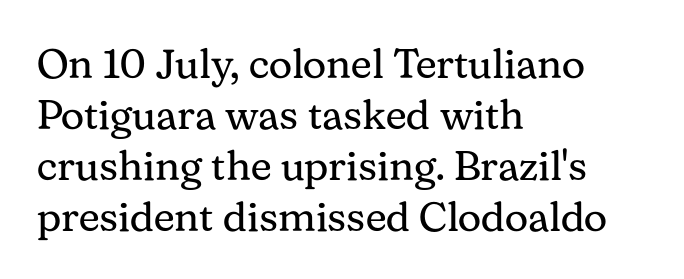
Q: Is the text bold? A: No.
Q: Is the text italic (slanted)? A: No, it is upright.
Q: Is the typeface a serif or a sans-serif typeface? A: Serif.
Q: Is the text underlined? A: No.
Q: How is the paragraph aligned? A: Left-aligned.
Q: Is the spacing between letters normal or unusually wide? A: Normal.
Q: Width (condensed, normal, or wide)? A: Normal.
Q: Stroke contrast? A: Medium.
Q: x-height? A: Medium.
Q: Monospaced? A: No.
